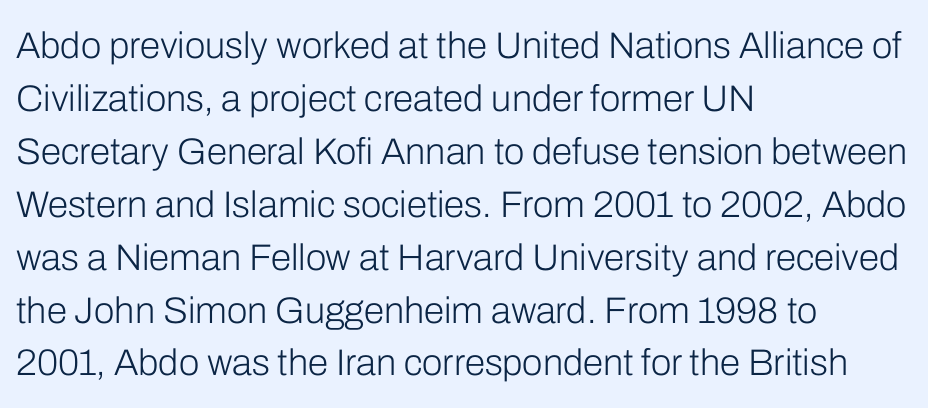
Observe the ordinary spacing: letters are neighbours, not strangers. Think of a printed novel: that variable character pitch is what you see here. This is the regular roman posture of the typeface. Plain, unruled lines of type. Is there much room between lines? A standard amount, neither cramped nor airy. No chunkiness to these letters — they're not bold.
